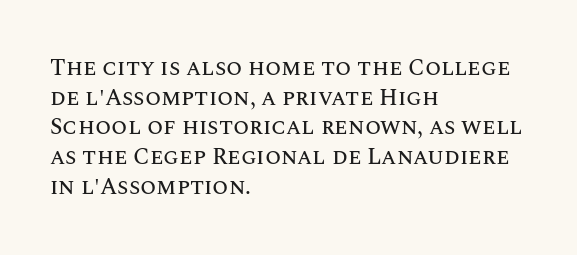
{"italic": "no", "underline": "no", "align": "left", "line_spacing": "normal", "line_spacing_ratio": 1.29, "letter_spacing": "normal", "letter_spacing_em": 0.0, "glyph_px": 23}
